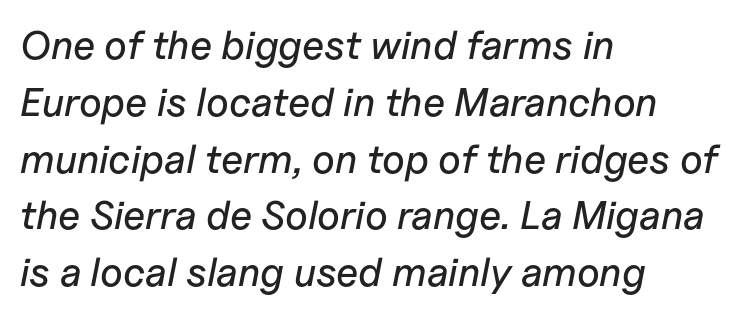
Successive baselines arrive at the customary interval. These lines keep a tight, regular rhythm from letter to letter. Leftover space on each line is placed entirely after the last word. The string is rendered with underlining switched off.
